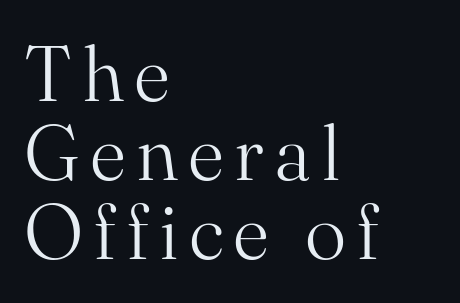
{"serif": "yes", "italic": "no", "bold": "no", "weight": "light", "width": "normal", "stroke_contrast": "medium", "x_height": "small", "monospaced": "no", "underline": "no", "align": "left", "line_spacing": "tight", "line_spacing_ratio": 1.01, "glyph_px": 78}
